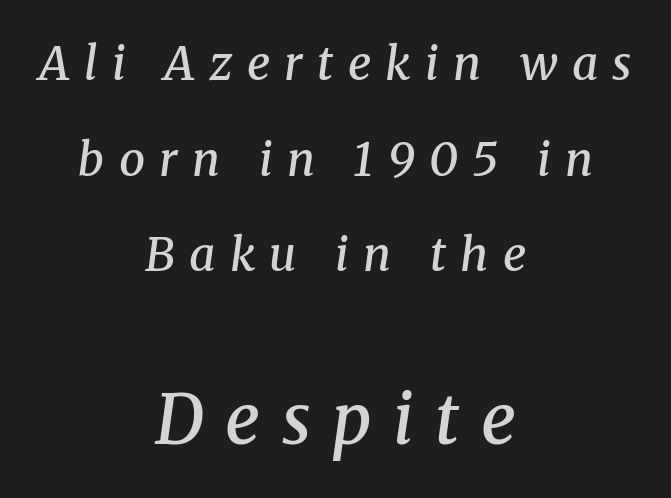
The image shows 69 px semibold serif type, italic (leaning right); set centered, loose line spacing (2.08x), unusually wide letter spacing (+0.31 em), not underlined; the second (bottom) block is 1.5x larger; medium stroke contrast and a medium x-height.
